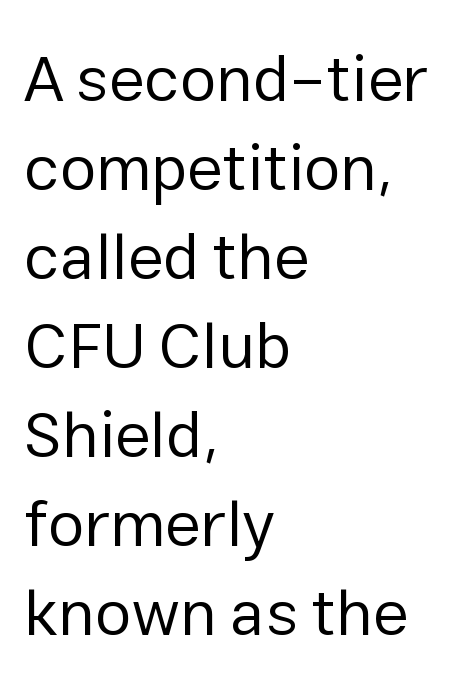
Q: Is the text bold? A: No.
Q: Is the text italic (slanted)? A: No, it is upright.
Q: Is the typeface a serif or a sans-serif typeface? A: Sans-serif.
Q: Is the text underlined? A: No.
Q: How is the paragraph aligned? A: Left-aligned.
Q: Is the spacing between letters normal or unusually wide? A: Normal.
Q: Is the spacing between lines tight, normal or loose? A: Normal.
Q: Width (condensed, normal, or wide)? A: Normal.
Q: Stroke contrast? A: Low.
Q: x-height? A: Medium.
Q: Monospaced? A: No.
